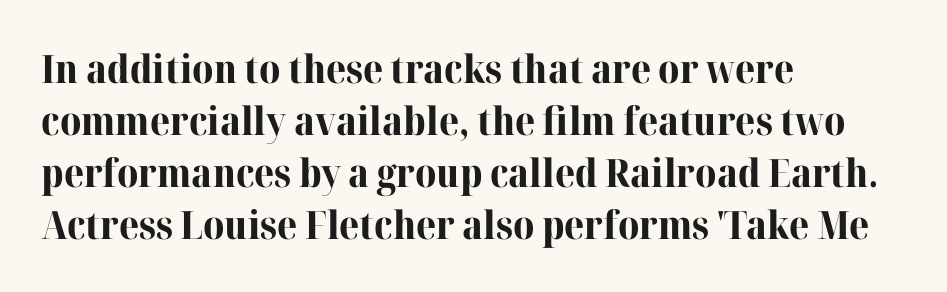
{"serif": "yes", "italic": "no", "bold": "yes", "weight": "bold", "width": "normal", "stroke_contrast": "high", "x_height": "medium", "monospaced": "no", "underline": "no", "align": "left", "line_spacing": "normal", "line_spacing_ratio": 1.33, "letter_spacing": "normal", "letter_spacing_em": 0.0, "glyph_px": 39}
